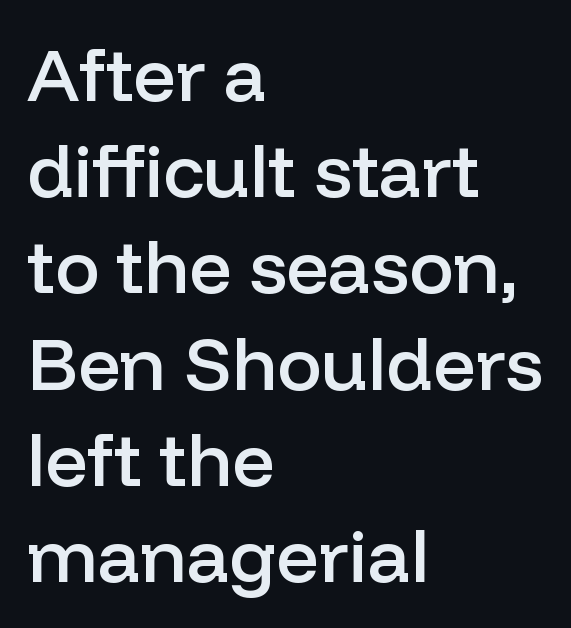
The image shows 74 px semibold sans-serif type, upright; set left-aligned, normal line spacing (1.3x), normal letter spacing, not underlined; low stroke contrast and a medium x-height.
